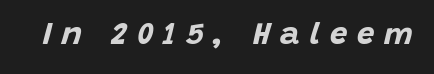
The image shows 31 px bold type, italic (leaning right); set unusually wide letter spacing (+0.32 em), not underlined; low stroke contrast and a large x-height.
